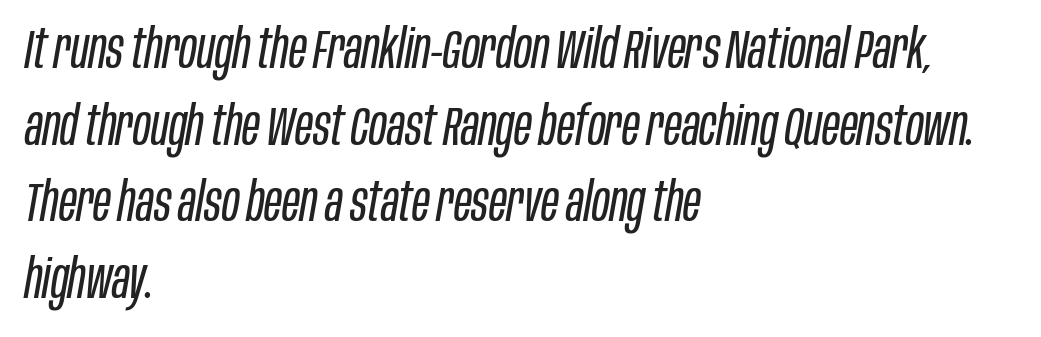
The image shows 54 px regular-weight, condensed type, italic (leaning right); set left-aligned, normal line spacing (1.42x), normal letter spacing, not underlined; low stroke contrast and a large x-height.
